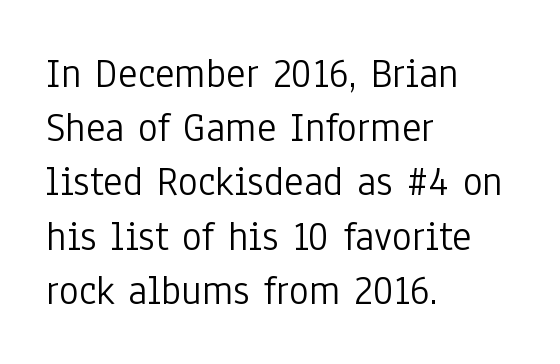
This sample uses plain, unmodified letter spacing. In CSS terms this would be text-align: left. A normal amount of white space separates one row of letters from the next. The face used here is proportionally spaced, like ordinary book or web type. Is the type heavy? It reads as light-to-regular instead. Every character sits straight up, as roman type does.
